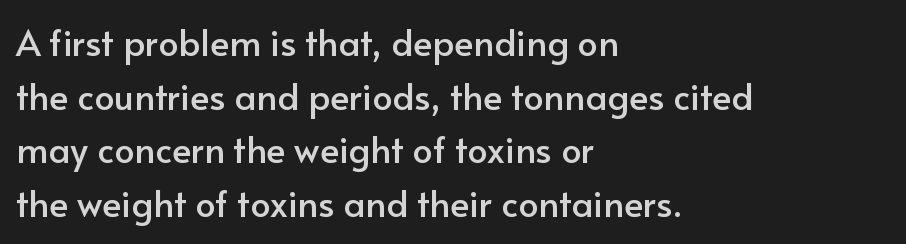
The lettering holds an erect, upright posture throughout. Looks like regular typesetting: each glyph gets only the width it needs. Serifs: no, the terminals of the letterforms are clean. A clean baseline with only descenders dipping below it. Normally led — the rows are evenly, conventionally spaced. The typesetter chose a ragged-right arrangement here.
